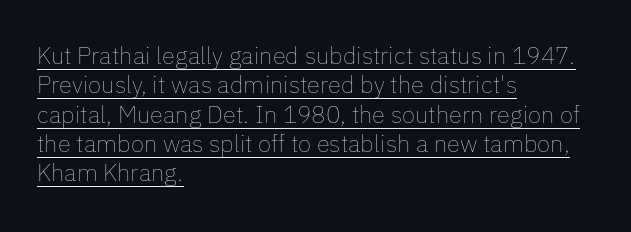
{"italic": "no", "bold": "no", "underline": "yes", "align": "left", "line_spacing_ratio": 1.22, "letter_spacing": "normal", "letter_spacing_em": 0.0, "glyph_px": 24}
